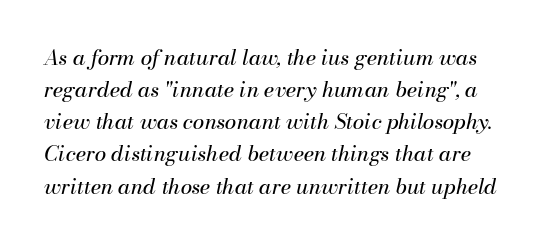
Q: Is the text bold? A: No.
Q: Is the text italic (slanted)? A: Yes, it leans right by about 13 degrees.
Q: Is the text underlined? A: No.
Q: Is the spacing between letters normal or unusually wide? A: Normal.
Q: Is the spacing between lines tight, normal or loose? A: Normal.
